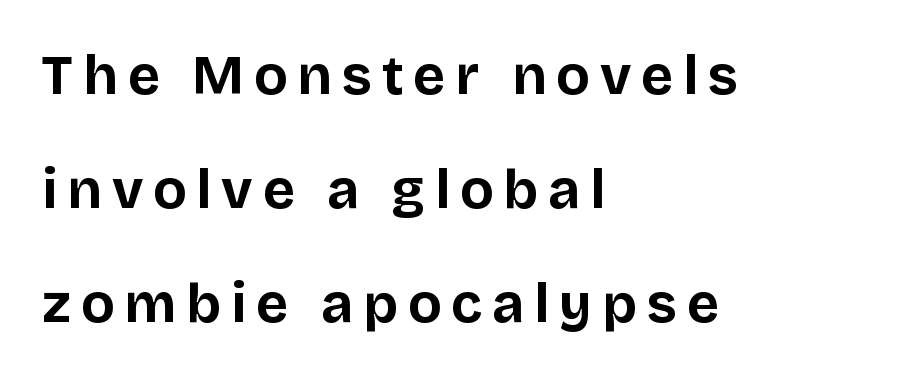
{"serif": "no", "italic": "no", "bold": "yes", "weight": "bold", "width": "normal", "stroke_contrast": "low", "x_height": "large", "monospaced": "no", "underline": "no", "align": "left", "line_spacing": "loose", "line_spacing_ratio": 2.07, "glyph_px": 55}
